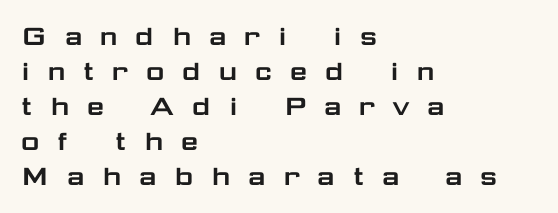
Looks like regular typesetting: each glyph gets only the width it needs. Regarding serifs, this sample does without them. The letters are spread apart with noticeably loose tracking. The strip under each line holds only bare page. Baseline-to-baseline distance is barely more than the letter height. The lettering holds an erect, upright posture throughout.
